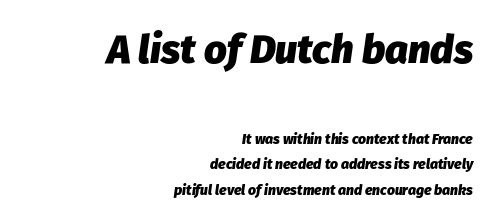
The image shows 40 px heavy type, italic (leaning right); set right-aligned, line spacing 1.82x, normal letter spacing, not underlined; the first (top) block is 2.86x larger; low stroke contrast and a medium x-height.
